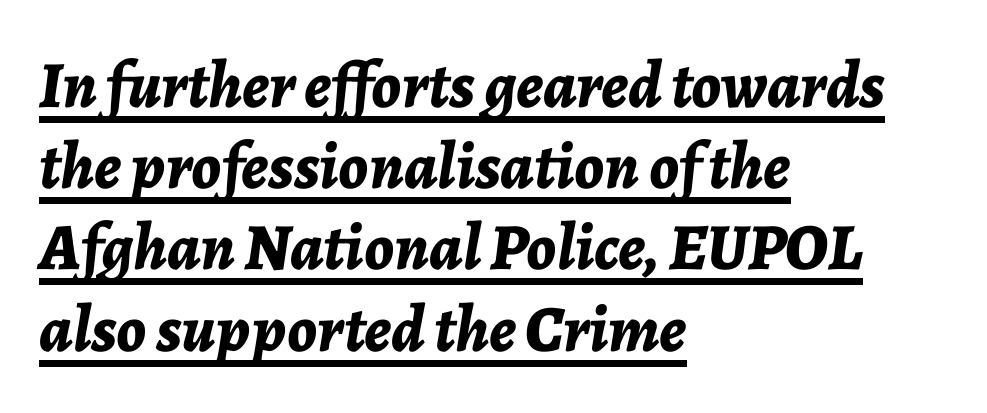
Character widths vary here, with narrow letters taking less room than wide ones. On the weight axis this lands at bold, roughly 700. A baseline rule has been typeset under these characters. One-word summary of the alignment: left.
